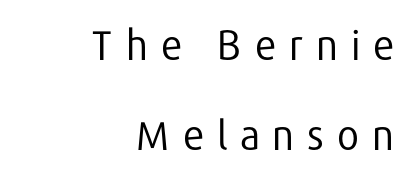
This sample trades compactness for vertical openness between lines. Style check: upright. What stands out about the letter spacing? Its width — letters are far apart. This rendering employs a face without finishing strokes, i.e., a sans-serif. Decoration check: the copy has no underline.
